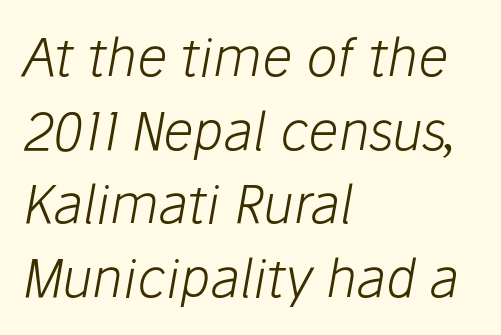
{"italic": "yes", "lean": "right", "slant_degrees": 10, "bold": "no", "weight": "light", "width": "normal", "stroke_contrast": "low", "x_height": "medium", "monospaced": "no", "underline": "no", "align": "left", "line_spacing": "normal", "line_spacing_ratio": 1.39, "letter_spacing": "normal", "letter_spacing_em": 0.0, "glyph_px": 53}
